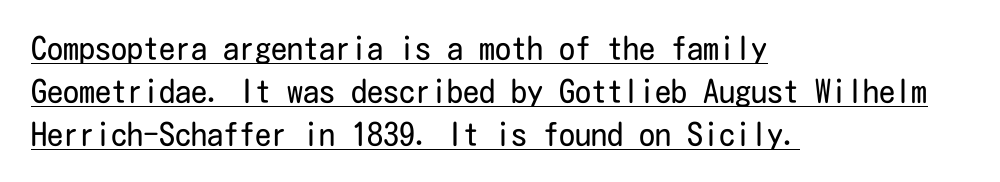
The image shows 32 px regular-weight, condensed sans-serif type, upright; set left-aligned, normal line spacing (1.35x), normal letter spacing, underlined; low stroke contrast and a medium x-height.
